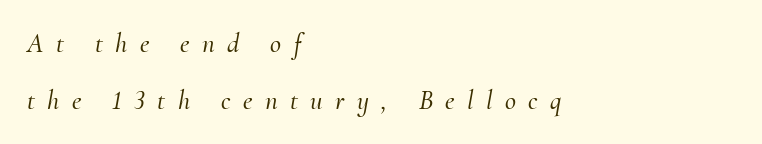
Q: Is the text italic (slanted)? A: Yes, it leans right by about 10 degrees.
Q: Is the text underlined? A: No.
Q: How is the paragraph aligned? A: Left-aligned.
Q: Is the spacing between letters normal or unusually wide? A: Unusually wide.
Q: Is the spacing between lines tight, normal or loose? A: Loose.
